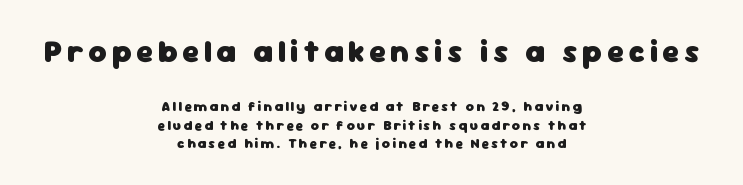
Q: Is the text bold? A: Yes.
Q: Is the text italic (slanted)? A: No, it is upright.
Q: Is the typeface a serif or a sans-serif typeface? A: Sans-serif.
Q: Is the text underlined? A: No.
Q: How is the paragraph aligned? A: Centered.
Q: Is the spacing between lines tight, normal or loose? A: Normal.
Q: Which block of text is set in a larger size, the first (top) or the second (bottom)? A: The first (top) one.
Q: Width (condensed, normal, or wide)? A: Normal.
Q: Stroke contrast? A: Low.
Q: x-height? A: Medium.
Q: Monospaced? A: No.
